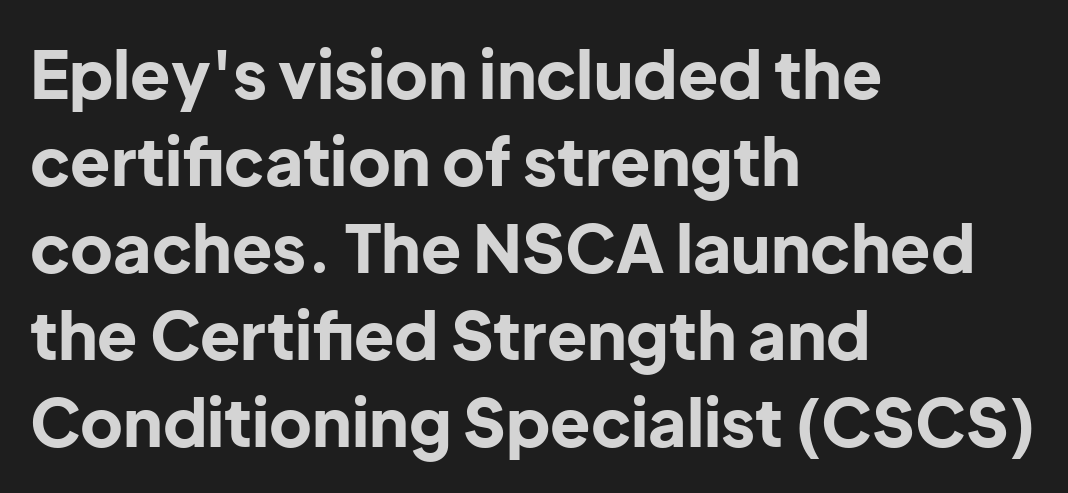
{"serif": "no", "italic": "no", "bold": "yes", "weight": "bold", "width": "normal", "stroke_contrast": "low", "x_height": "medium", "monospaced": "no", "underline": "no", "align": "left", "line_spacing": "normal", "line_spacing_ratio": 1.32, "letter_spacing": "normal", "letter_spacing_em": 0.0, "glyph_px": 66}
